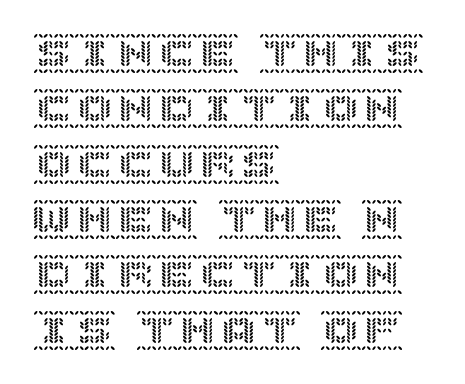
If you drew a ruler down the left edge, every line would touch it. The glyphs are unaccompanied by any horizontal stroke below them. A typesetter would call this zero additional tracking. Successive baselines arrive at the customary interval.
